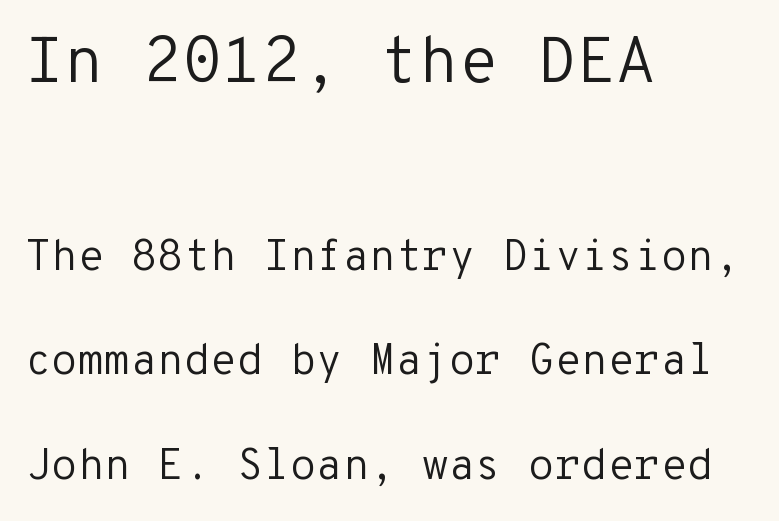
Type without underlining. A classic flush-left, rag-right setting is used for this passage. The lettering holds an erect, upright posture throughout. Is this a fixed-width face? Yes — each glyph sits in an identical cell.
